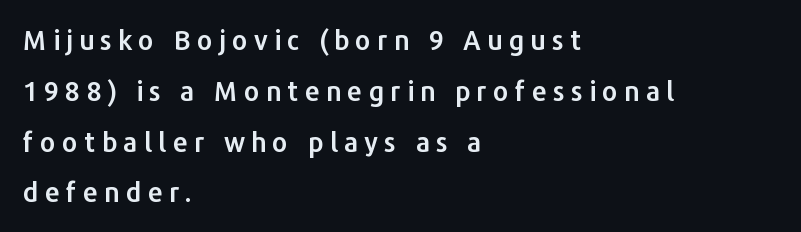
The image shows 27 px text type, upright; set left-aligned, line spacing 1.88x, unusually wide letter spacing (+0.22 em), not underlined.
